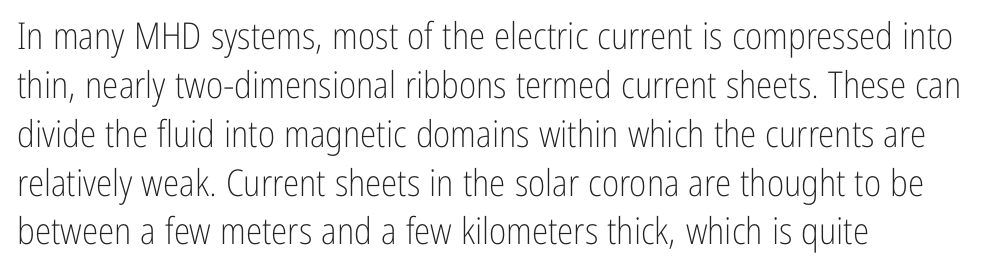
Only glyphs here, with clear space below each row. Compared with typical body copy, the letter spacing here is the same. Heaviness? Minimal to ordinary, like unemphasized prose. Ordinary non-slanted type is in use. No feet cap the strokes, marking this as sans-serif type. The line-height multiplier appears to be the usual default.
